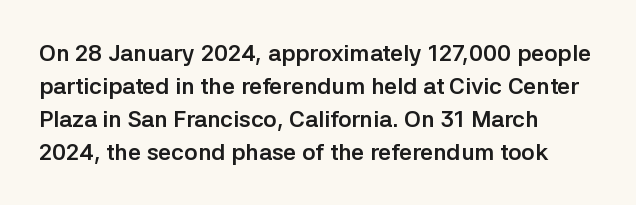
{"italic": "no", "bold": "yes", "underline": "no", "align": "left", "line_spacing": "normal", "line_spacing_ratio": 1.43, "letter_spacing": "normal", "letter_spacing_em": 0.0, "glyph_px": 23}
